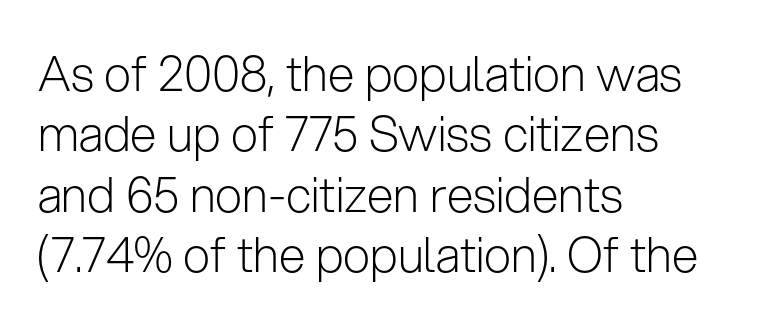
Q: Is the text bold? A: No.
Q: Is the text italic (slanted)? A: No, it is upright.
Q: Is the typeface a serif or a sans-serif typeface? A: Sans-serif.
Q: Is the text underlined? A: No.
Q: How is the paragraph aligned? A: Left-aligned.
Q: Is the spacing between letters normal or unusually wide? A: Normal.
Q: Is the spacing between lines tight, normal or loose? A: Normal.
Q: Width (condensed, normal, or wide)? A: Normal.
Q: Stroke contrast? A: Low.
Q: x-height? A: Medium.
Q: Monospaced? A: No.
